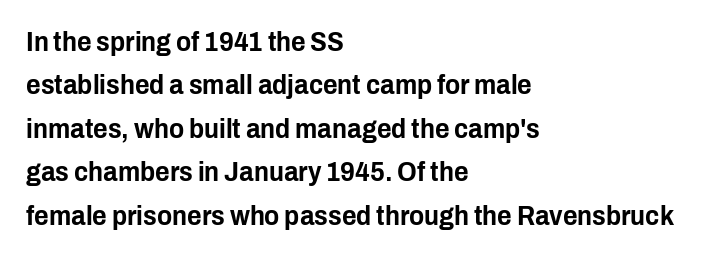
{"serif": "no", "italic": "no", "width": "condensed", "stroke_contrast": "low", "x_height": "medium", "monospaced": "no", "underline": "no", "align": "left", "line_spacing": "normal", "line_spacing_ratio": 1.55, "letter_spacing": "normal", "letter_spacing_em": 0.0, "glyph_px": 28}
